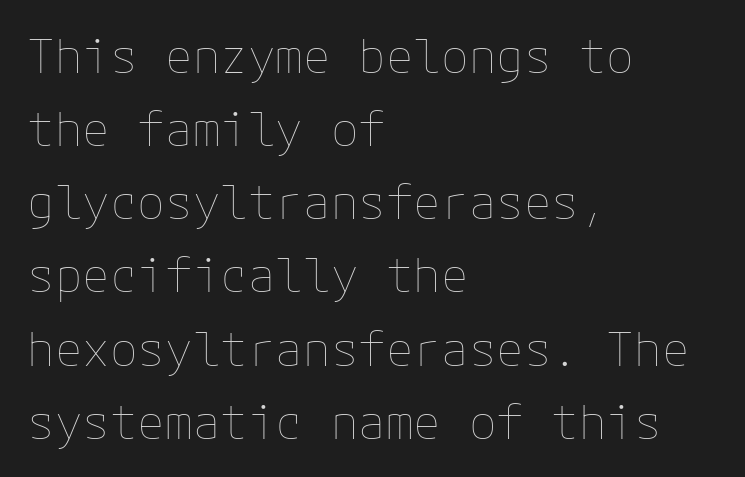
Q: Is the text bold? A: No.
Q: Is the text italic (slanted)? A: No, it is upright.
Q: Is the text underlined? A: No.
Q: How is the paragraph aligned? A: Left-aligned.
Q: Is the spacing between letters normal or unusually wide? A: Normal.
Q: Is the spacing between lines tight, normal or loose? A: Normal.
Q: Width (condensed, normal, or wide)? A: Normal.
Q: Stroke contrast? A: Low.
Q: x-height? A: Medium.
